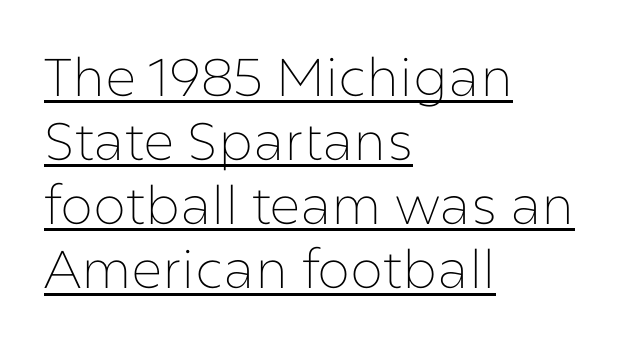
{"serif": "no", "italic": "no", "bold": "no", "weight": "thin", "width": "normal", "stroke_contrast": "low", "x_height": "medium", "monospaced": "no", "underline": "yes", "align": "left", "line_spacing_ratio": 1.21, "letter_spacing": "normal", "letter_spacing_em": 0.0, "glyph_px": 53}
